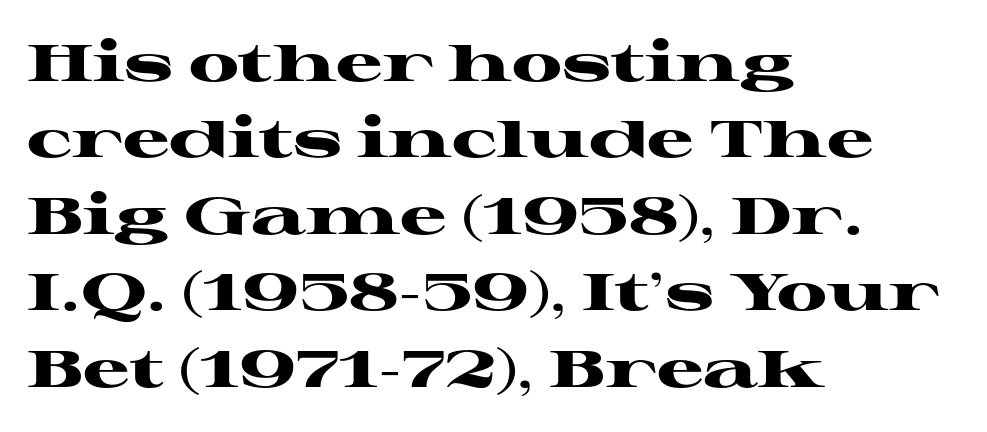
A normal amount of white space separates one row of letters from the next. This is the regular roman posture of the typeface. Varying glyph widths throughout — classic text-font behaviour. Descenders hang freely into open space.
